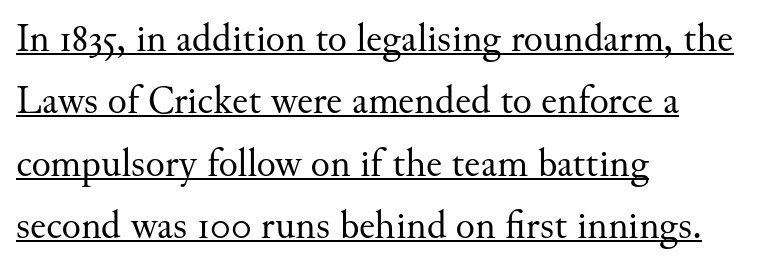
The image shows 40 px regular-weight serif type, upright; set left-aligned, normal line spacing (1.56x), normal letter spacing, underlined; medium stroke contrast and a small x-height.
